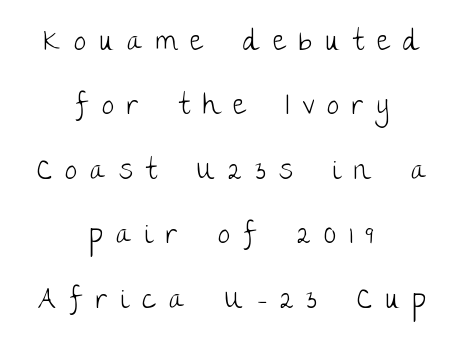
Q: Is the text bold? A: No.
Q: Is the text italic (slanted)? A: No, it is upright.
Q: Is the typeface a serif or a sans-serif typeface? A: Sans-serif.
Q: Is the text underlined? A: No.
Q: How is the paragraph aligned? A: Centered.
Q: Is the spacing between letters normal or unusually wide? A: Unusually wide.
Q: Is the spacing between lines tight, normal or loose? A: Loose.
Q: Width (condensed, normal, or wide)? A: Normal.
Q: Stroke contrast? A: Low.
Q: x-height? A: Large.
Q: Monospaced? A: No.
